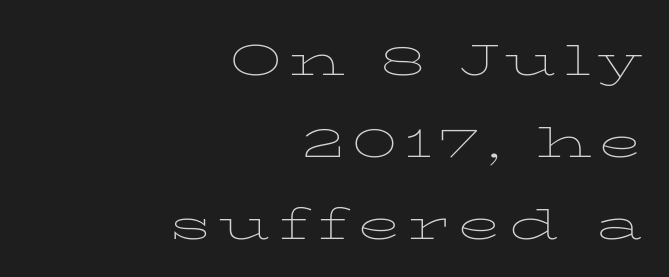
The specimen reads as upright at a glance. Caption: multi-line text, flush right, ragged left. The baseline area is clear. Ink coverage per letter is moderate at most. This sample has the flowing, uneven cadence of proportional lettering.
